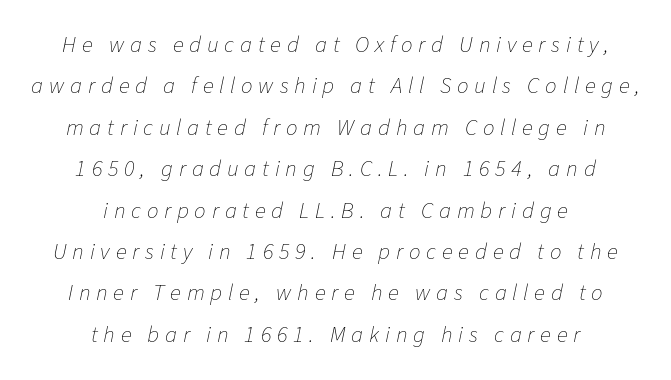
{"italic": "yes", "lean": "right", "slant_degrees": 11, "bold": "no", "underline": "no", "align": "center", "line_spacing_ratio": 1.8, "letter_spacing": "wide", "letter_spacing_em": 0.25, "glyph_px": 23}
